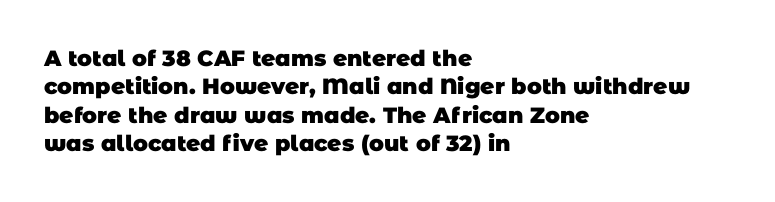
The image shows 22 px bold type; set left-aligned, normal line spacing (1.29x), normal letter spacing, not underlined.
